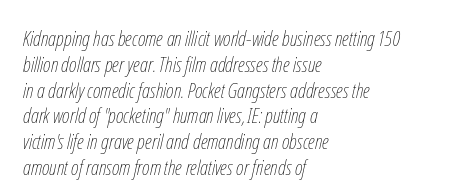
Q: Is the text bold? A: No.
Q: Is the text italic (slanted)? A: Yes, it leans right by about 12 degrees.
Q: Is the text underlined? A: No.
Q: How is the paragraph aligned? A: Left-aligned.
Q: Is the spacing between letters normal or unusually wide? A: Normal.
